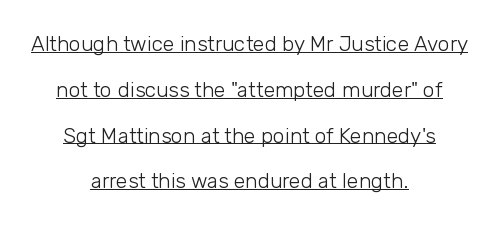
The passage shown has conventional tracking throughout. The sample's only ornament is a line tracing under the words. These lines stack symmetrically, like a column narrowing and widening about its center. Stem width sits at or under what a default text font uses. Ascenders rise straight up at ninety degrees.
